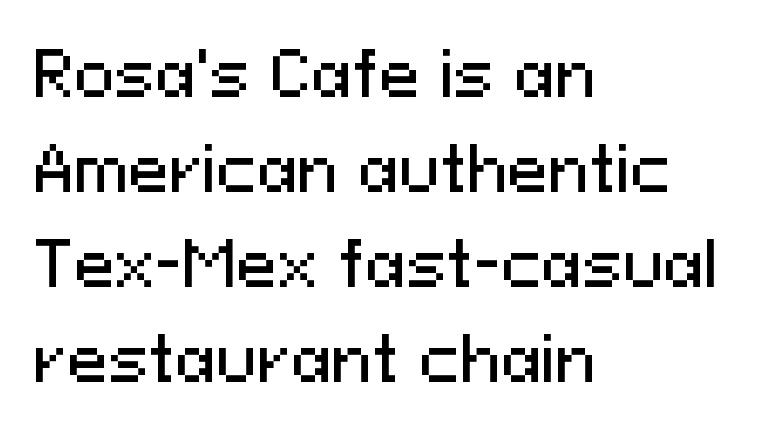
{"serif": "no", "italic": "no", "width": "normal", "stroke_contrast": "medium", "x_height": "medium", "monospaced": "no", "underline": "no", "align": "left", "line_spacing": "normal", "line_spacing_ratio": 1.56, "letter_spacing": "normal", "letter_spacing_em": 0.0, "glyph_px": 61}
